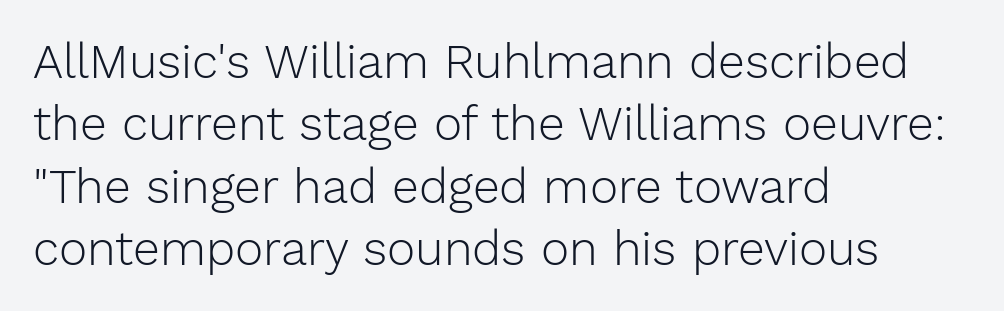
The image shows 48 px light sans-serif type, upright; set left-aligned, normal line spacing (1.3x), normal letter spacing, not underlined; low stroke contrast and a medium x-height.
